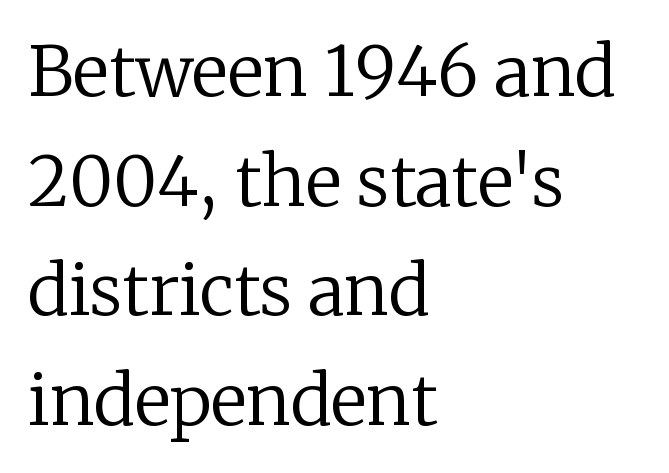
This rendering features lettering with no underline. Standard letterfit; no display-style spreading of the glyphs. These lines are rendered in a variable-pitch font. No heavy texture on the line: the type isn't bold. The passage is arranged the way most books set body copy — flush left.
